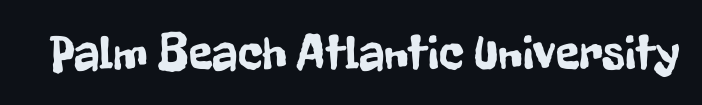
Q: Is the text italic (slanted)? A: No, it is upright.
Q: Is the typeface a serif or a sans-serif typeface? A: Sans-serif.
Q: Is the text underlined? A: No.
Q: Is the spacing between letters normal or unusually wide? A: Normal.
Q: Width (condensed, normal, or wide)? A: Condensed.
Q: Stroke contrast? A: Low.
Q: x-height? A: Medium.
Q: Monospaced? A: No.
